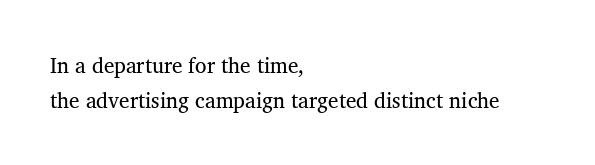
Q: Is the text italic (slanted)? A: No, it is upright.
Q: Is the text underlined? A: No.
Q: How is the paragraph aligned? A: Left-aligned.
Q: Is the spacing between letters normal or unusually wide? A: Normal.
Q: Is the spacing between lines tight, normal or loose? A: Normal.
